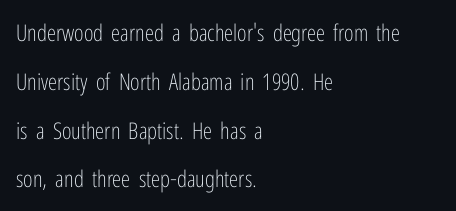
{"italic": "no", "bold": "no", "underline": "no", "align": "left", "line_spacing": "loose", "line_spacing_ratio": 2.12, "letter_spacing": "normal", "letter_spacing_em": 0.0, "glyph_px": 23}
